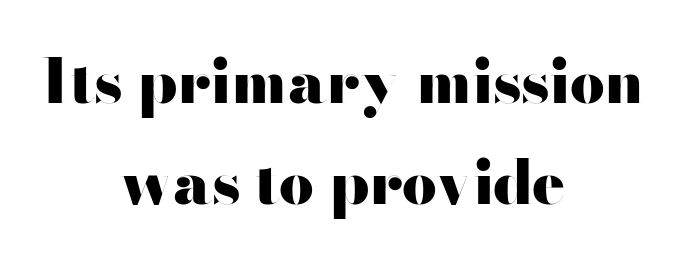
The image shows 61 px heavy, wide sans-serif type, upright; set centered, normal line spacing (1.65x), normal letter spacing, not underlined; high stroke contrast and a small x-height.
